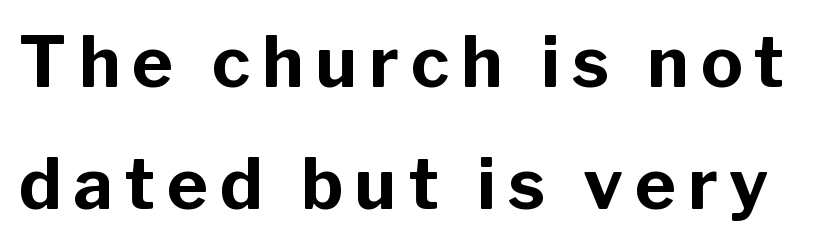
Every character sits straight up, as roman type does. Plenty of ink on the page — the face is bold. The letters advance in unequal steps, a hallmark of proportional type. Examine the stroke ends and you'll find no serifs. The space beneath each line is pristine and unruled.
